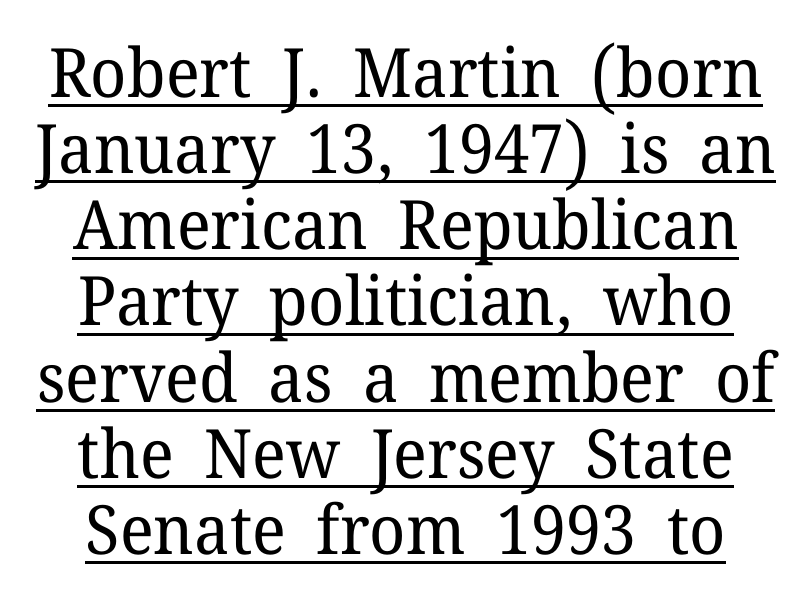
Q: Is the text bold? A: No.
Q: Is the text italic (slanted)? A: No, it is upright.
Q: Is the typeface a serif or a sans-serif typeface? A: Serif.
Q: Is the text underlined? A: Yes.
Q: Is the spacing between letters normal or unusually wide? A: Normal.
Q: Is the spacing between lines tight, normal or loose? A: Tight.
Q: Width (condensed, normal, or wide)? A: Normal.
Q: Stroke contrast? A: Low.
Q: x-height? A: Medium.
Q: Monospaced? A: No.
